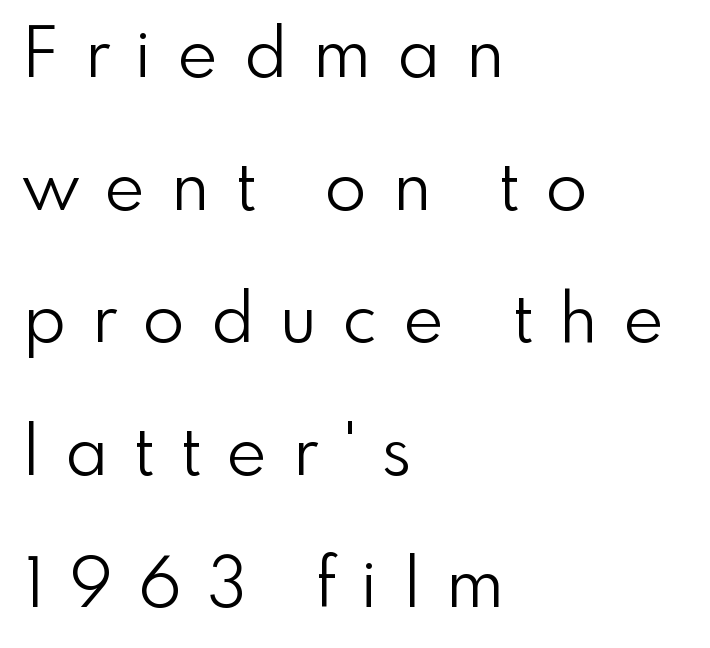
Q: Is the text bold? A: No.
Q: Is the text italic (slanted)? A: No, it is upright.
Q: Is the typeface a serif or a sans-serif typeface? A: Sans-serif.
Q: Is the text underlined? A: No.
Q: How is the paragraph aligned? A: Left-aligned.
Q: Is the spacing between letters normal or unusually wide? A: Unusually wide.
Q: Is the spacing between lines tight, normal or loose? A: Loose.
Q: Width (condensed, normal, or wide)? A: Normal.
Q: Stroke contrast? A: Low.
Q: x-height? A: Small.
Q: Monospaced? A: No.
